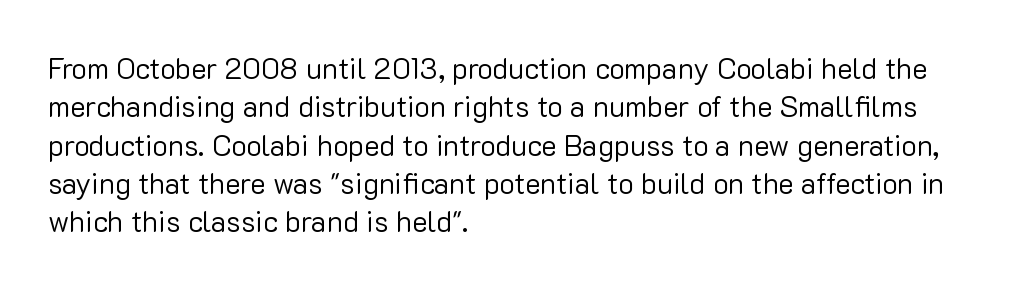
Each line starts at the same left margin while the right side varies. Letters rest on an invisible, unmarked baseline. Does extra space separate the letters? No, they use regular spacing. A typesetter would call this leading conventional body-copy spacing.
